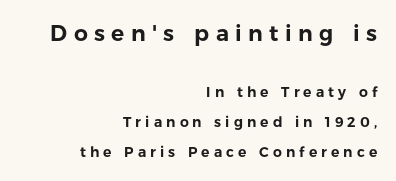
Q: Is the text italic (slanted)? A: No, it is upright.
Q: Is the text underlined? A: No.
Q: How is the paragraph aligned? A: Right-aligned.
Q: Is the spacing between letters normal or unusually wide? A: Unusually wide.
Q: Is the spacing between lines tight, normal or loose? A: Loose.
Q: Which block of text is set in a larger size, the first (top) or the second (bottom)? A: The first (top) one.
